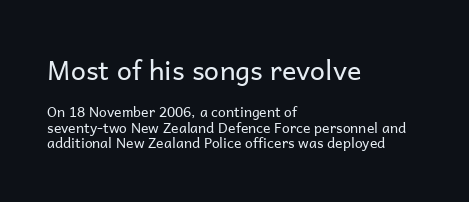
{"italic": "no", "bold": "no", "underline": "no", "align": "left", "line_spacing": "tight", "line_spacing_ratio": 1.12, "letter_spacing": "normal", "letter_spacing_em": 0.0, "larger_block": "first", "size_ratio": 1.93, "glyph_px": 27}
